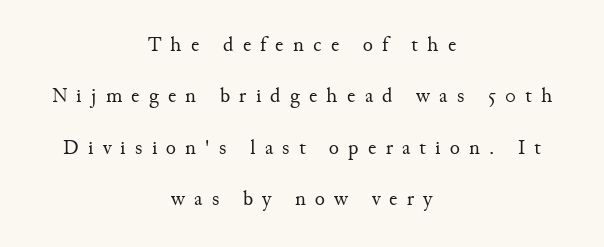
The image shows 21 px text type, upright; set centered, loose line spacing (2.45x), unusually wide letter spacing (+0.44 em), not underlined.
